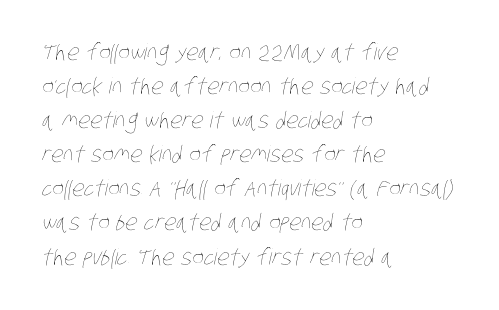
The passage shown is not underscored anywhere. Caption: face not bold, strokes unweighted. Tracking value appears to be zero — textbook default spacing. Leading: standard. The rag falls on the right side of this text block.
